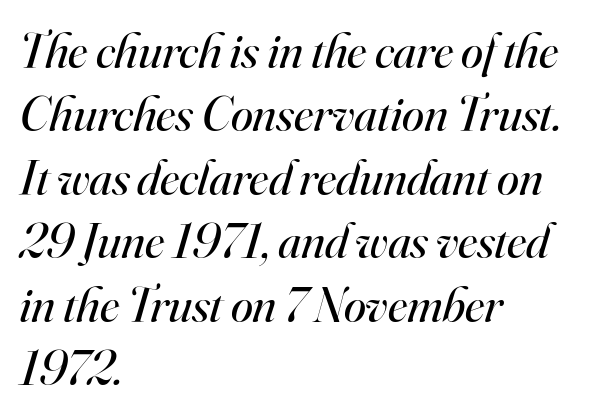
Anything drawn beneath the words? Only blank space. Old-style or modern, the face here clearly has serifs. Characters follow at the spacing the type designer built in. Is the type slanted? Yes — the strokes lean at a clear angle. Each letter keeps its own natural width here, so spacing adapts to shape. Compared with a centered layout, this one pins lines to the left instead.
